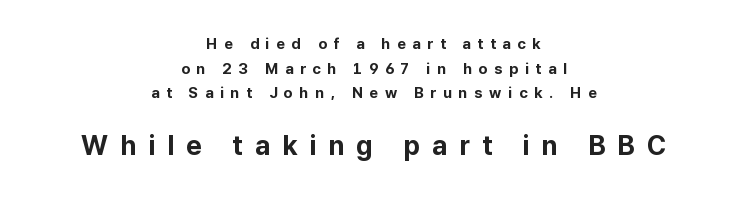
Q: Is the text bold? A: Yes.
Q: Is the text italic (slanted)? A: No, it is upright.
Q: Is the text underlined? A: No.
Q: How is the paragraph aligned? A: Centered.
Q: Is the spacing between letters normal or unusually wide? A: Unusually wide.
Q: Is the spacing between lines tight, normal or loose? A: Normal.
Q: Which block of text is set in a larger size, the first (top) or the second (bottom)? A: The second (bottom) one.
